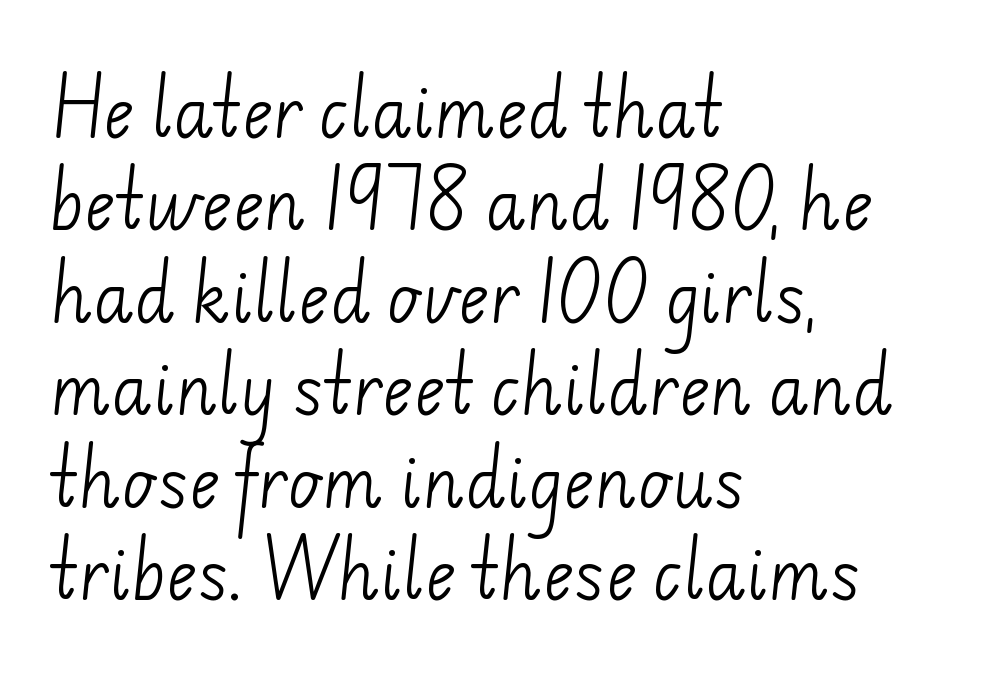
Q: Is the text bold? A: No.
Q: Is the typeface a serif or a sans-serif typeface? A: Sans-serif.
Q: Is the text underlined? A: No.
Q: How is the paragraph aligned? A: Left-aligned.
Q: Is the spacing between letters normal or unusually wide? A: Normal.
Q: Is the spacing between lines tight, normal or loose? A: Normal.
Q: Width (condensed, normal, or wide)? A: Normal.
Q: Stroke contrast? A: Low.
Q: x-height? A: Small.
Q: Monospaced? A: No.
